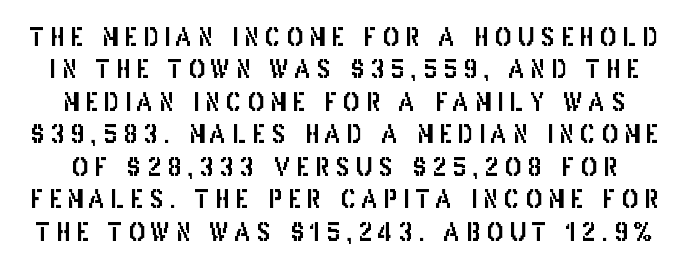
The image shows 25 px text type, upright; set normal line spacing (1.3x), unusually wide letter spacing (+0.24 em), not underlined.
